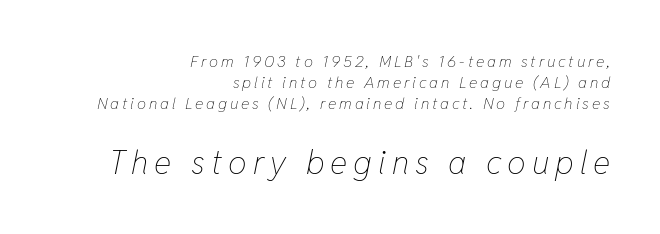
Type size steps up from the first block to the second. When letters slant like this, we call the style italic. Note the varied advance widths — an 'i' is clearly narrower than an 'm'. One-word summary of the alignment: right. The gap between lines stays unmarked. The letterforms sit at book weight or below.
